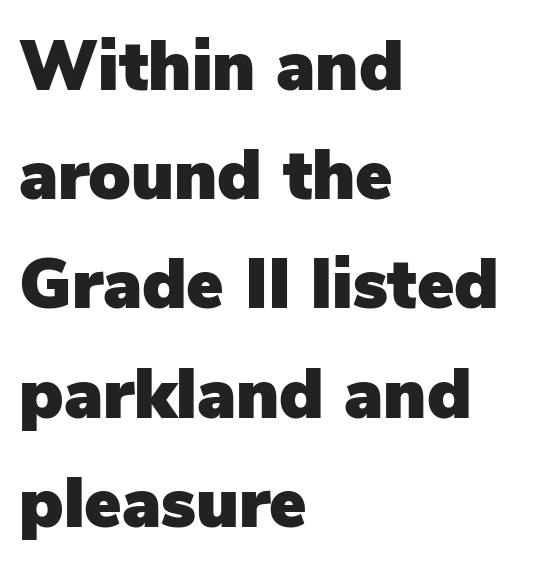
Q: Is the text italic (slanted)? A: No, it is upright.
Q: Is the typeface a serif or a sans-serif typeface? A: Sans-serif.
Q: Is the text underlined? A: No.
Q: How is the paragraph aligned? A: Left-aligned.
Q: Is the spacing between letters normal or unusually wide? A: Normal.
Q: Is the spacing between lines tight, normal or loose? A: Normal.
Q: Width (condensed, normal, or wide)? A: Normal.
Q: Stroke contrast? A: Low.
Q: x-height? A: Medium.
Q: Monospaced? A: No.
